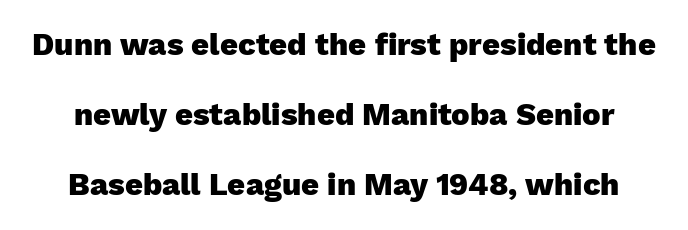
Q: Is the text bold? A: Yes.
Q: Is the text italic (slanted)? A: No, it is upright.
Q: Is the typeface a serif or a sans-serif typeface? A: Sans-serif.
Q: Is the text underlined? A: No.
Q: Is the spacing between letters normal or unusually wide? A: Normal.
Q: Is the spacing between lines tight, normal or loose? A: Loose.
Q: Width (condensed, normal, or wide)? A: Normal.
Q: Stroke contrast? A: Low.
Q: x-height? A: Medium.
Q: Monospaced? A: No.
